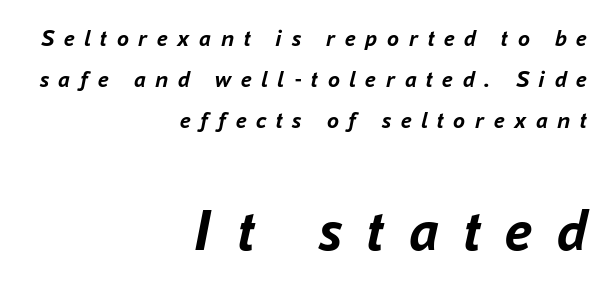
{"italic": "yes", "lean": "right", "slant_degrees": 16, "bold": "yes", "weight": "semibold", "width": "normal", "stroke_contrast": "low", "x_height": "medium", "monospaced": "no", "underline": "no", "align": "right", "line_spacing": "normal", "line_spacing_ratio": 1.7, "letter_spacing": "wide", "letter_spacing_em": 0.4, "larger_block": "second", "size_ratio": 2.54, "glyph_px": 61}
